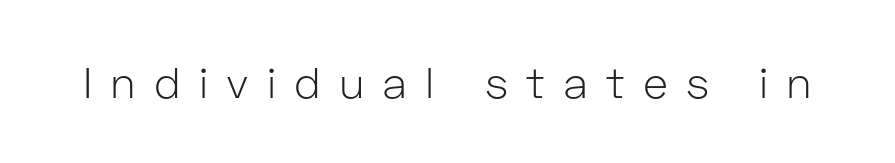
Style check: upright. Descenders hang freely into open space. The line texture is sparse and dotted thanks to wide tracking. Letterform terminals end flat and unadorned throughout the passage. Think of a printed novel: that variable character pitch is what you see here.
